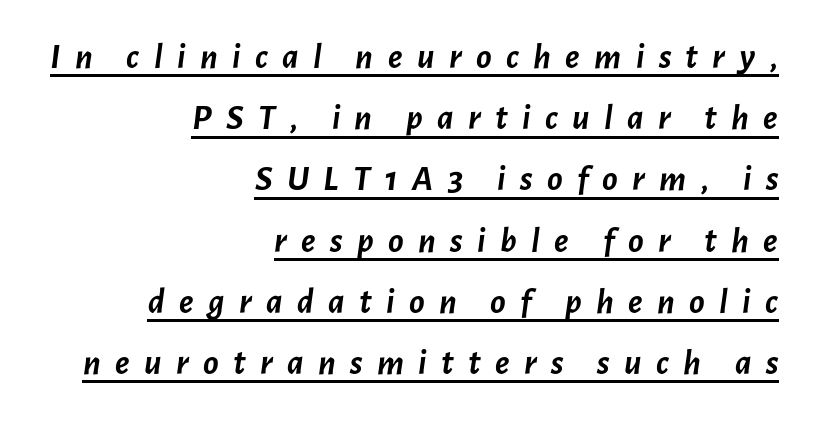
Horizontal bands of white between lines are of average thickness. Is the type bold? Yes — the strokes are clearly thick and heavy. The tracking jumps out immediately: characters are airy and widely separated. This sample uses an oblique cut, with every glyph tilted off the vertical. One-word summary of the alignment: right.
